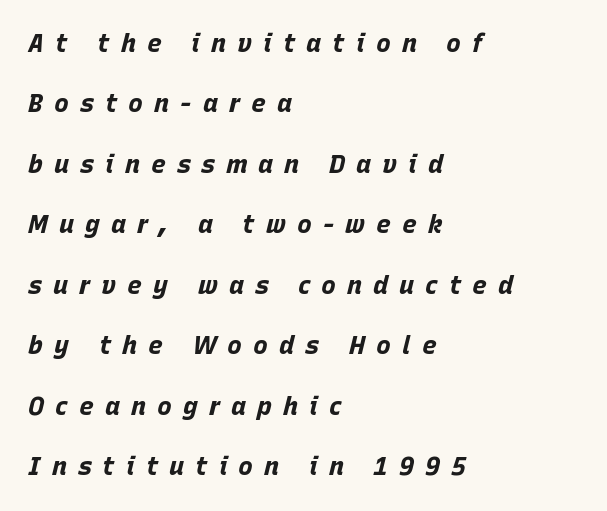
Q: Is the text bold? A: Yes.
Q: Is the text italic (slanted)? A: Yes, it leans right by about 15 degrees.
Q: Is the text underlined? A: No.
Q: How is the paragraph aligned? A: Left-aligned.
Q: Is the spacing between letters normal or unusually wide? A: Unusually wide.
Q: Is the spacing between lines tight, normal or loose? A: Loose.
